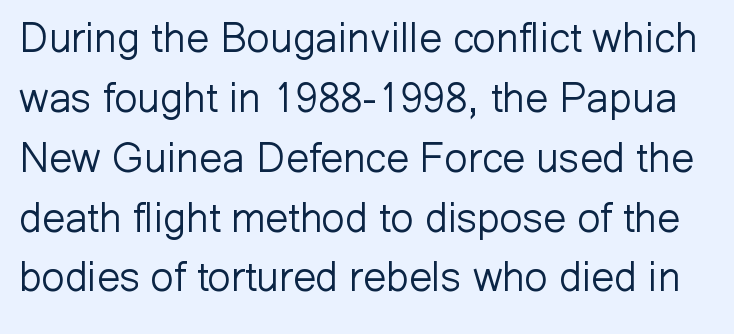
Here the designer chose a conventional face with non-uniform glyph widths. These lines sit exactly where default settings would place them. The face used here is rendered with its standard letterfit. Weight: in the light-to-regular range. Serif or sans? Sans — the stroke terminals are bare.
